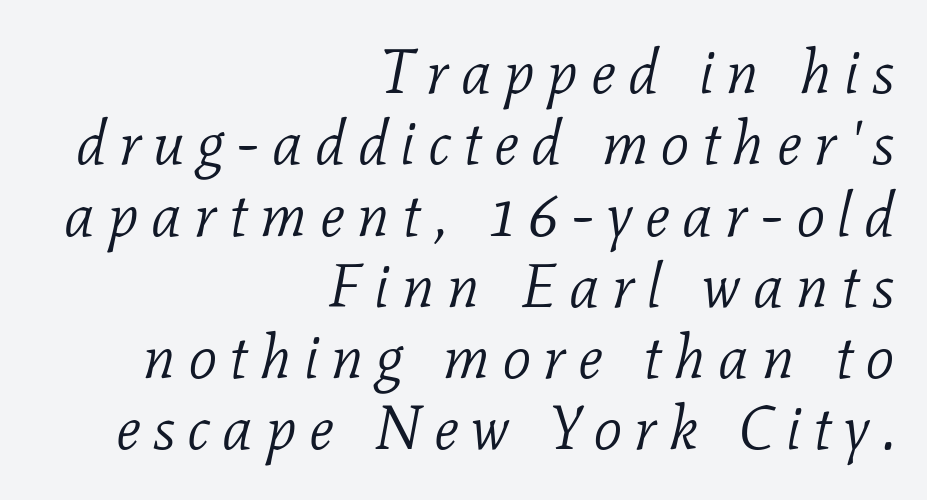
Q: Is the text bold? A: No.
Q: Is the text italic (slanted)? A: Yes, it leans right by about 11 degrees.
Q: Is the typeface a serif or a sans-serif typeface? A: Serif.
Q: Is the text underlined? A: No.
Q: How is the paragraph aligned? A: Right-aligned.
Q: Is the spacing between letters normal or unusually wide? A: Unusually wide.
Q: Is the spacing between lines tight, normal or loose? A: Tight.
Q: Width (condensed, normal, or wide)? A: Normal.
Q: Stroke contrast? A: Low.
Q: x-height? A: Medium.
Q: Monospaced? A: No.
